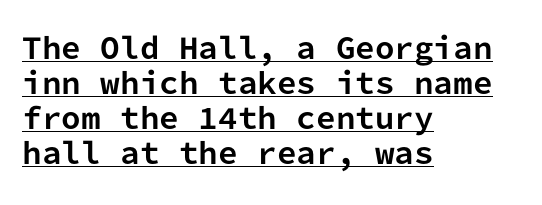
Observe the absence of serifs on each vertical stroke in this sample. What stands out about the letter spacing? Nothing — it is the standard amount. This is heavy type, rendered in bold. The sample's only ornament is a line tracing under the words. The lettering holds an erect, upright posture throughout. Successive baselines arrive at the customary interval.
